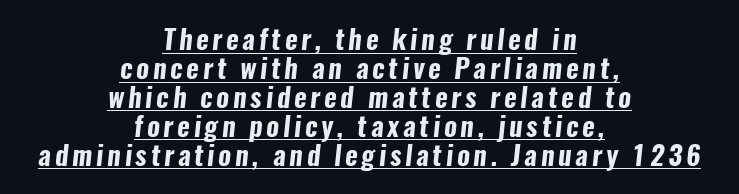
Q: Is the text bold? A: Yes.
Q: Is the text underlined? A: Yes.
Q: How is the paragraph aligned? A: Centered.
Q: Is the spacing between lines tight, normal or loose? A: Tight.
